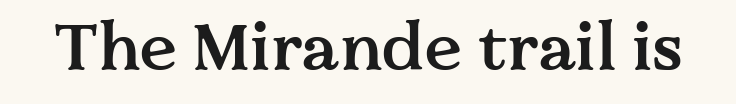
The image shows 67 px semibold serif type, upright; set normal letter spacing, not underlined; medium stroke contrast and a medium x-height.
